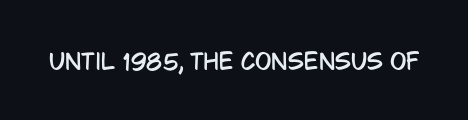
Q: Is the text italic (slanted)? A: No, it is upright.
Q: Is the text underlined? A: No.
Q: Is the spacing between letters normal or unusually wide? A: Normal.
